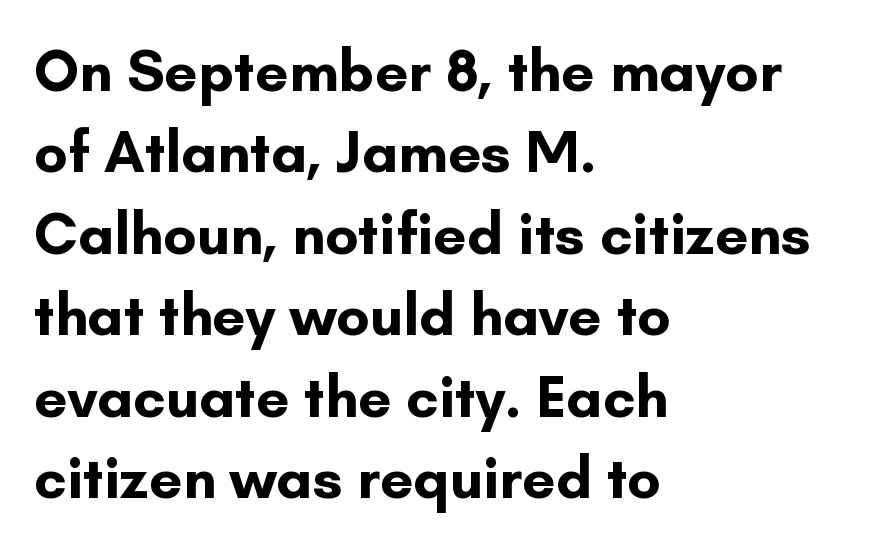
{"serif": "no", "italic": "no", "bold": "yes", "weight": "bold", "width": "normal", "stroke_contrast": "low", "x_height": "small", "monospaced": "no", "underline": "no", "align": "left", "line_spacing": "normal", "line_spacing_ratio": 1.38, "letter_spacing": "normal", "letter_spacing_em": 0.0, "glyph_px": 59}
